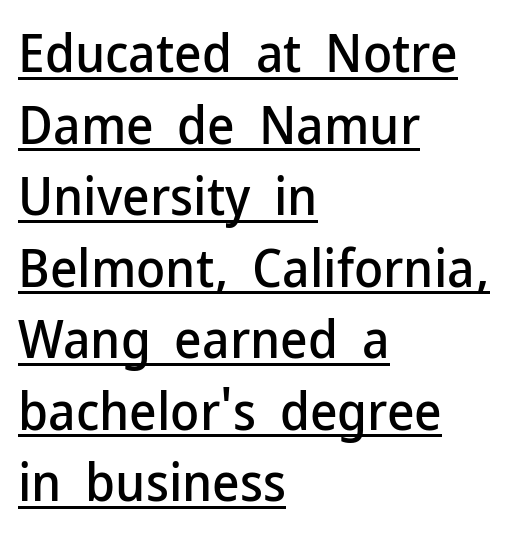
Q: Is the text italic (slanted)? A: No, it is upright.
Q: Is the typeface a serif or a sans-serif typeface? A: Sans-serif.
Q: Is the text underlined? A: Yes.
Q: How is the paragraph aligned? A: Left-aligned.
Q: Is the spacing between letters normal or unusually wide? A: Normal.
Q: Is the spacing between lines tight, normal or loose? A: Normal.
Q: Width (condensed, normal, or wide)? A: Normal.
Q: Stroke contrast? A: Low.
Q: x-height? A: Medium.
Q: Monospaced? A: No.
